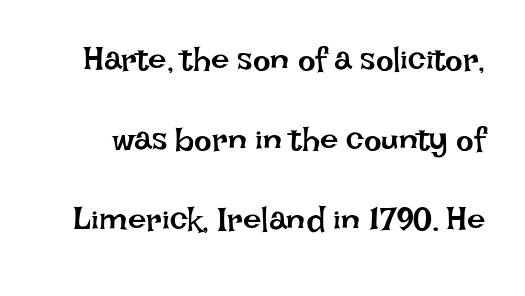
{"italic": "no", "bold": "no", "weight": "regular", "width": "normal", "stroke_contrast": "low", "x_height": "large", "monospaced": "no", "underline": "no", "line_spacing": "loose", "line_spacing_ratio": 2.42, "letter_spacing": "normal", "letter_spacing_em": 0.0, "glyph_px": 33}
